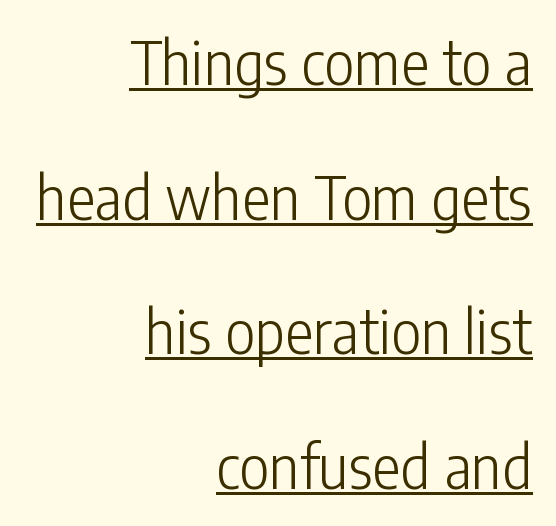
Ink coverage per letter is moderate at most. When letters stand straight like this, we call the style roman or upright. The letters advance in unequal steps, a hallmark of proportional type. The space between consecutive lines is lavish.
